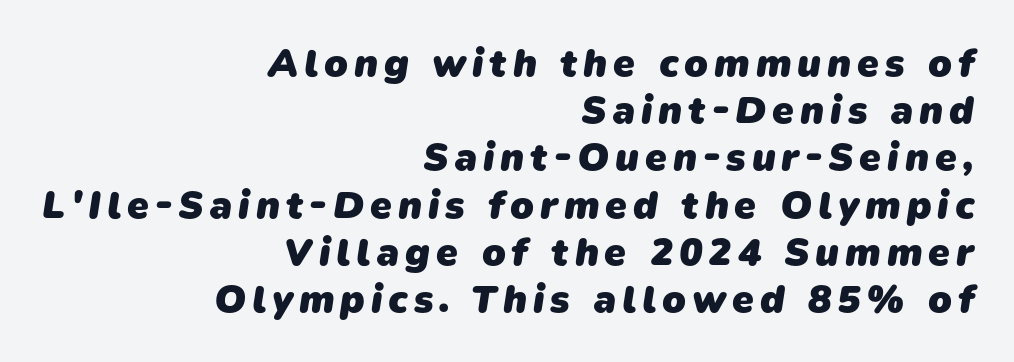
Classification — sans serif. A student would call this right alignment; a typographer would say flush right, rag left. On the weight axis this lands at bold, roughly 700. The letters advance in unequal steps, a hallmark of proportional type.
